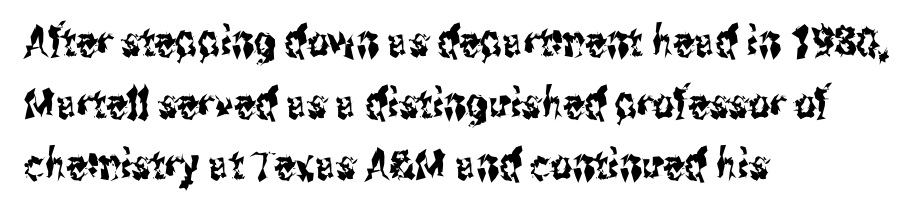
{"serif": "no", "italic": "no", "width": "condensed", "stroke_contrast": "medium", "x_height": "medium", "monospaced": "no", "underline": "no", "align": "left", "line_spacing": "normal", "line_spacing_ratio": 1.47, "letter_spacing": "normal", "letter_spacing_em": 0.0, "glyph_px": 42}
